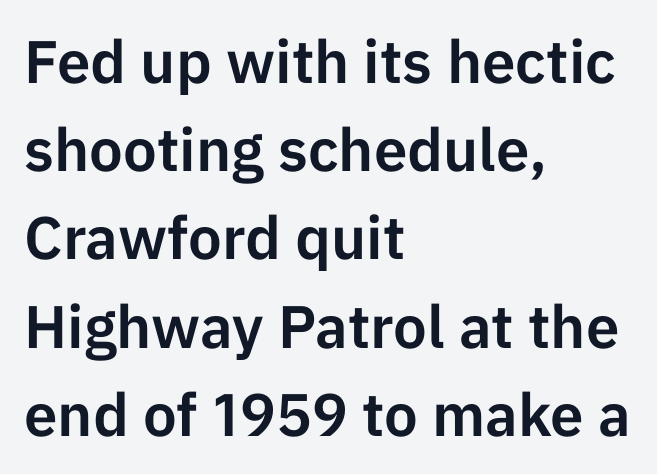
Do the characters align in a grid? No, the font is proportional. The ragged edge is on the right, which tells us the setting is flush left. The typeface chosen for these lines omits serifs. You can tell it's not italic because the verticals are truly vertical.
